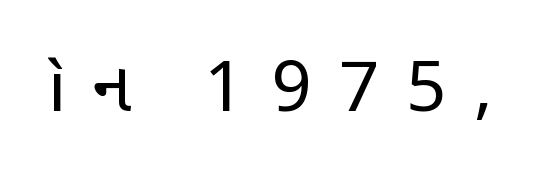
{"serif": "no", "italic": "no", "bold": "no", "weight": "regular", "width": "condensed", "stroke_contrast": "low", "x_height": "medium", "monospaced": "no", "underline": "no", "letter_spacing": "wide", "letter_spacing_em": 0.39, "glyph_px": 70}
